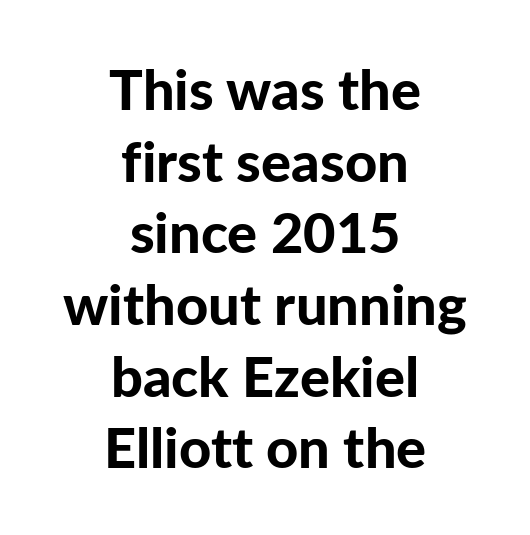
{"serif": "no", "italic": "no", "bold": "yes", "weight": "bold", "width": "normal", "stroke_contrast": "low", "x_height": "medium", "monospaced": "no", "underline": "no", "align": "center", "line_spacing": "normal", "line_spacing_ratio": 1.28, "letter_spacing": "normal", "letter_spacing_em": 0.0, "glyph_px": 56}
